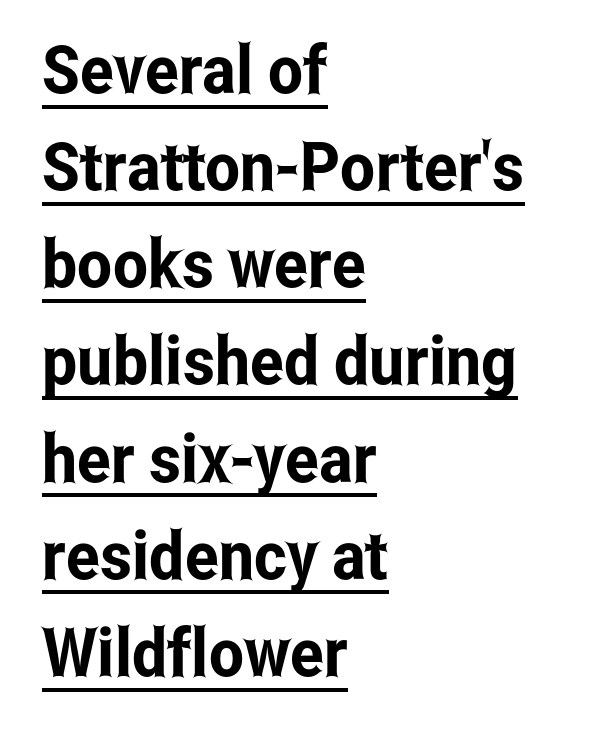
{"serif": "no", "italic": "no", "width": "condensed", "stroke_contrast": "low", "x_height": "medium", "monospaced": "no", "underline": "yes", "align": "left", "line_spacing": "normal", "line_spacing_ratio": 1.45, "letter_spacing": "normal", "letter_spacing_em": 0.0, "glyph_px": 67}
